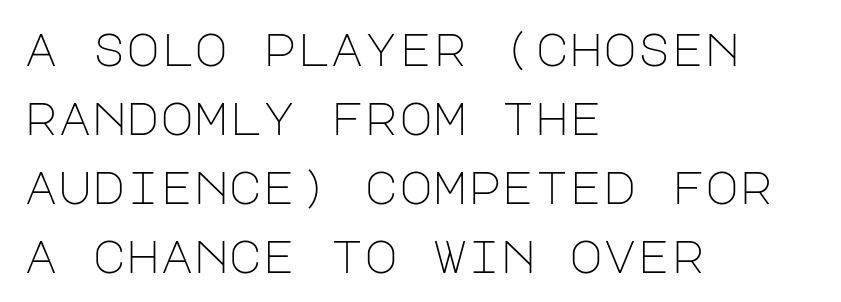
Q: Is the text bold? A: No.
Q: Is the text italic (slanted)? A: No, it is upright.
Q: Is the typeface a serif or a sans-serif typeface? A: Sans-serif.
Q: Is the text underlined? A: No.
Q: How is the paragraph aligned? A: Left-aligned.
Q: Is the spacing between letters normal or unusually wide? A: Normal.
Q: Is the spacing between lines tight, normal or loose? A: Normal.
Q: Width (condensed, normal, or wide)? A: Normal.
Q: Stroke contrast? A: Low.
Q: x-height? A: Large.
